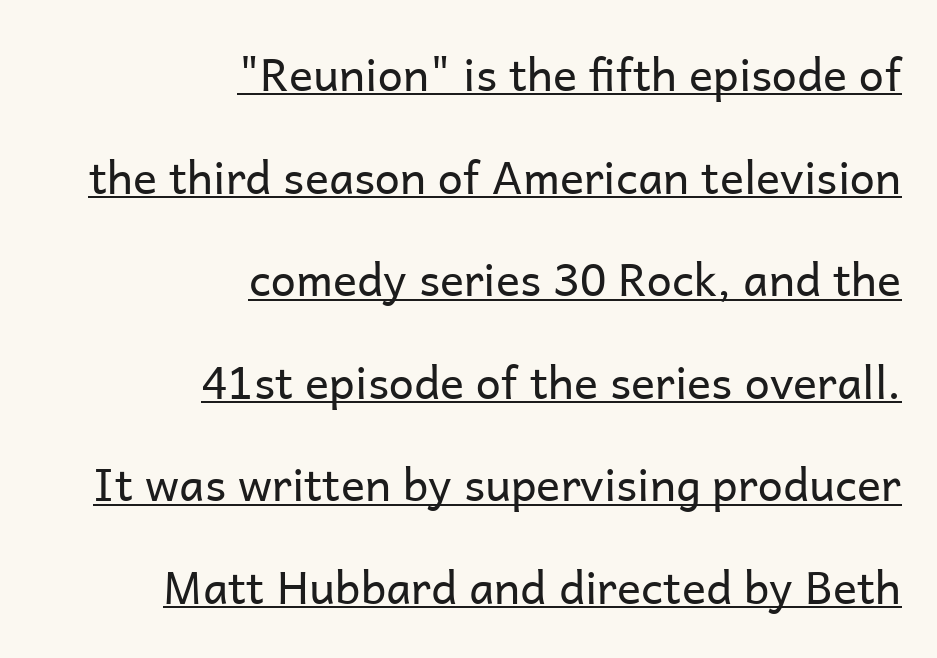
Q: Is the text bold? A: No.
Q: Is the text italic (slanted)? A: No, it is upright.
Q: Is the typeface a serif or a sans-serif typeface? A: Sans-serif.
Q: Is the text underlined? A: Yes.
Q: How is the paragraph aligned? A: Right-aligned.
Q: Is the spacing between letters normal or unusually wide? A: Normal.
Q: Is the spacing between lines tight, normal or loose? A: Loose.
Q: Width (condensed, normal, or wide)? A: Normal.
Q: Stroke contrast? A: Low.
Q: x-height? A: Medium.
Q: Monospaced? A: No.
